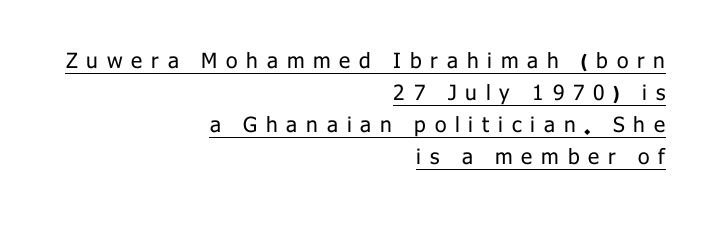
{"italic": "no", "bold": "no", "underline": "yes", "align": "right", "line_spacing": "normal", "line_spacing_ratio": 1.52, "letter_spacing": "wide", "letter_spacing_em": 0.42, "glyph_px": 21}
